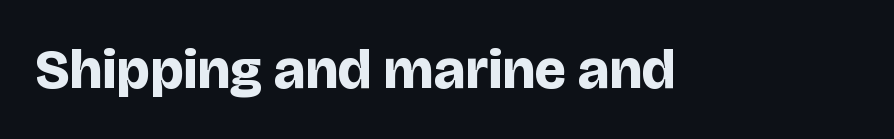
Each letter keeps its own natural width here, so spacing adapts to shape. In terms of letterspacing, this is plain default setting. When letters stand straight like this, we call the style roman or upright. I'd describe the lettering as bold — thick and assertive. The letters carry no serifs — their stems end cleanly without finishing strokes. Bare-footed words on every line.
